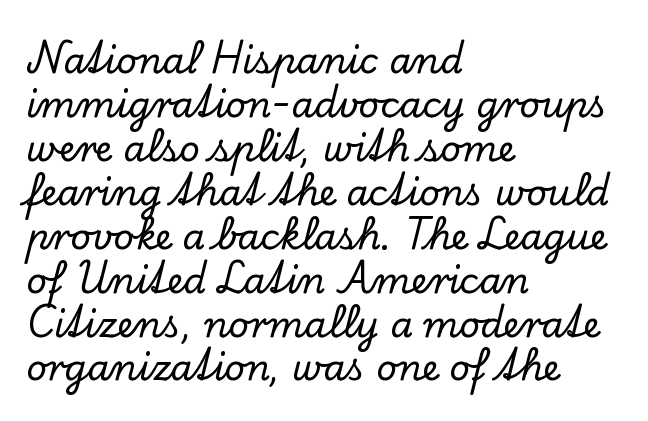
The image shows 36 px serif type; set left-aligned, line spacing 1.22x, normal letter spacing, not underlined; low stroke contrast and a small x-height.
